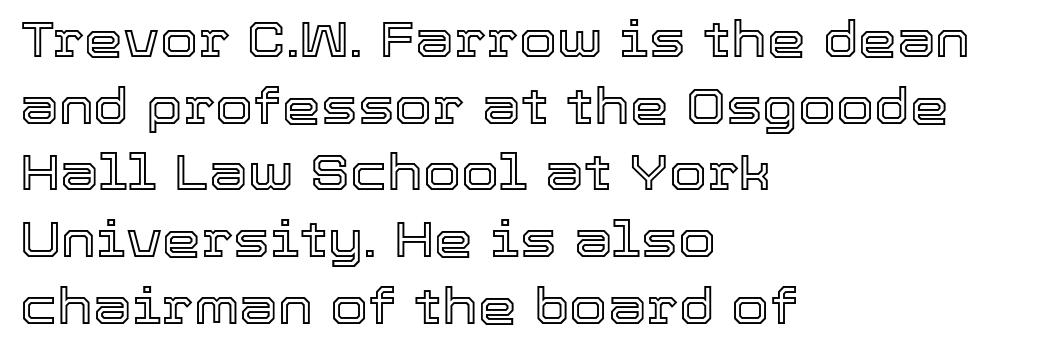
The image shows 49 px text type, upright; set left-aligned, normal line spacing (1.36x), normal letter spacing, not underlined; a medium x-height.
